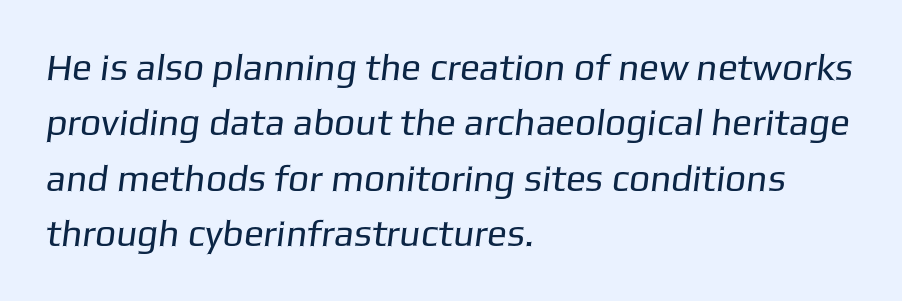
Spacing verdict: proportional, widths tailored to each character. Caption: face not bold, strokes unweighted. Between one letter and the next there's only the usual sliver of space. Successive baselines arrive at the customary interval. Any mark beneath the type? The region is blank.
